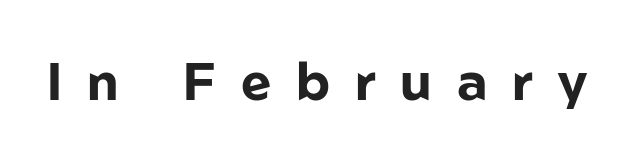
The image shows 52 px bold sans-serif type, upright; set unusually wide letter spacing (+0.48 em), not underlined; low stroke contrast and a medium x-height.
